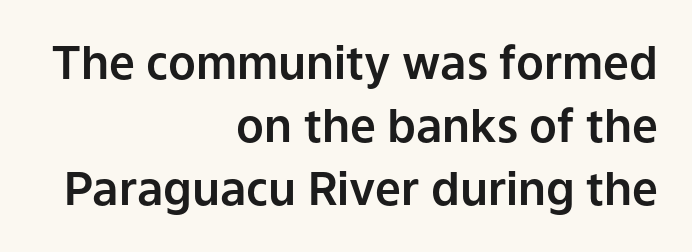
{"serif": "no", "italic": "no", "width": "normal", "stroke_contrast": "low", "x_height": "medium", "monospaced": "no", "underline": "no", "align": "right", "line_spacing": "normal", "line_spacing_ratio": 1.37, "letter_spacing": "normal", "letter_spacing_em": 0.0, "glyph_px": 46}
